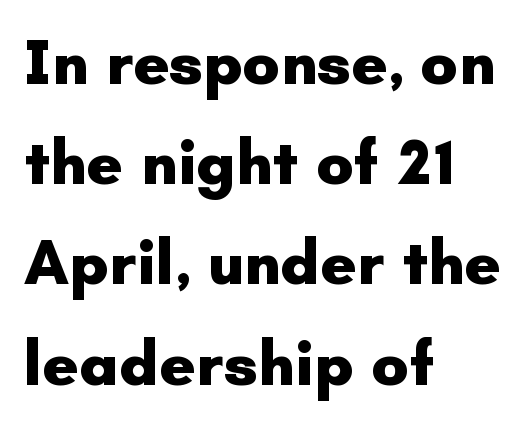
Q: Is the text bold? A: Yes.
Q: Is the text italic (slanted)? A: No, it is upright.
Q: Is the typeface a serif or a sans-serif typeface? A: Sans-serif.
Q: Is the text underlined? A: No.
Q: How is the paragraph aligned? A: Left-aligned.
Q: Is the spacing between letters normal or unusually wide? A: Normal.
Q: Is the spacing between lines tight, normal or loose? A: Normal.
Q: Width (condensed, normal, or wide)? A: Normal.
Q: Stroke contrast? A: Low.
Q: x-height? A: Small.
Q: Monospaced? A: No.
